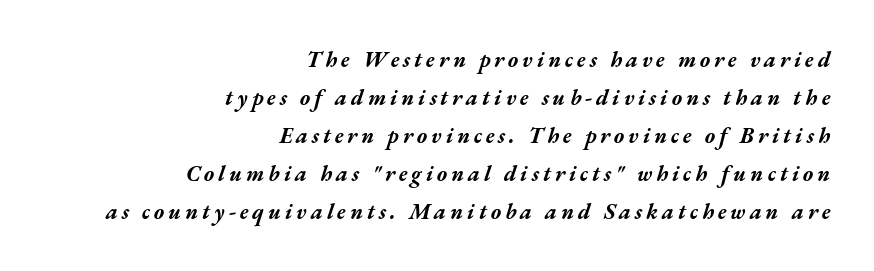
The image shows 22 px bold type, italic (leaning right); set right-aligned, line spacing 1.73x, not underlined.
